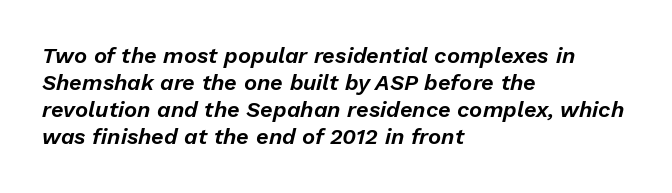
Short note: letters normally spaced. Beneath every word, the page is bare. Horizontally, the lines are justified to the leading edge only. The rendering applies a slant to the glyphs.
